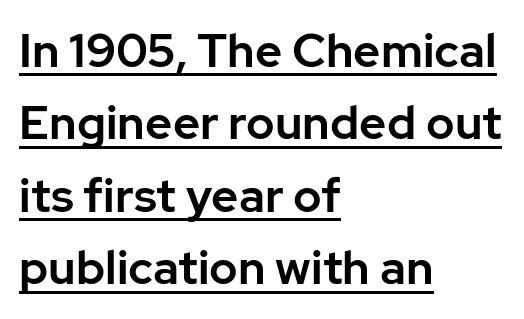
The block of text has a typical density, with ordinary space between rows. Observe the ordinary spacing: letters are neighbours, not strangers. Caption: lettering with a line underneath. Ordinary non-slanted type is in use. The text was rendered using a sans face with plain stroke endings.
